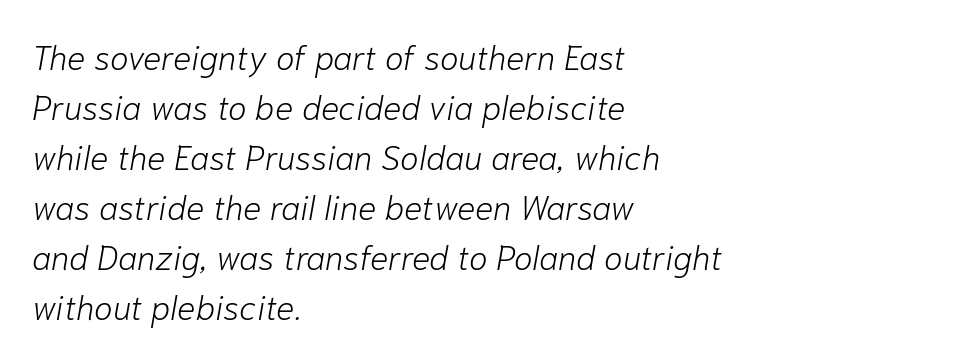
The image shows 34 px light type, italic (leaning right); set left-aligned, normal line spacing (1.47x), normal letter spacing, not underlined; low stroke contrast and a medium x-height.
